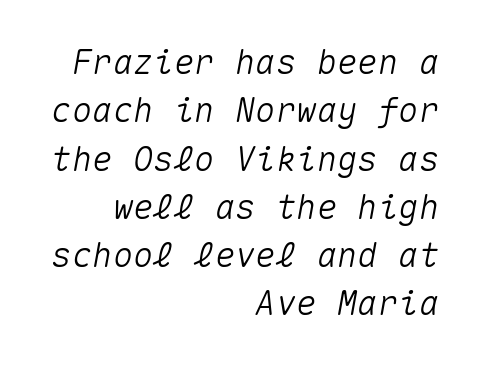
The image shows 34 px text type, italic (leaning right), monospaced; set right-aligned, normal line spacing (1.42x), normal letter spacing, not underlined; medium stroke contrast and a medium x-height.
